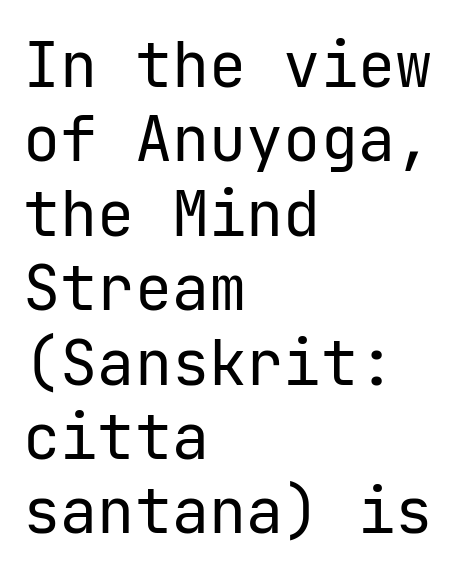
Unlike italic type, these characters show no tilt at all. Each letter's strokes conclude bluntly, with no projecting serifs. The typesetting does not lean heavy: it is not bold. Plain, unruled lines of type. In CSS terms this would be text-align: left. The line texture is even and compact thanks to regular tracking.
